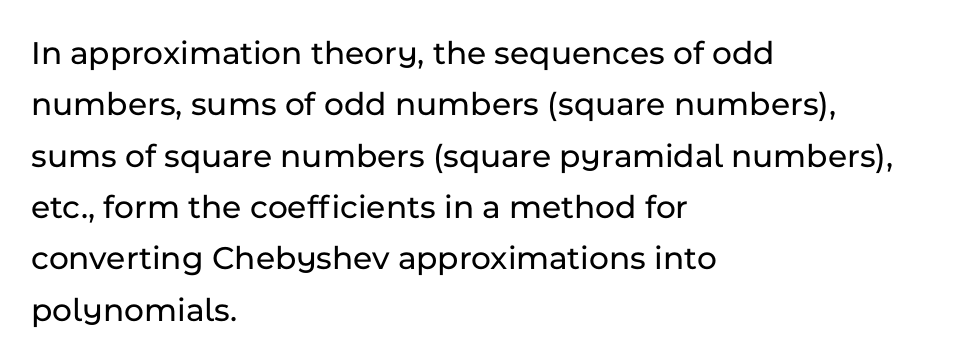
Q: Is the text italic (slanted)? A: No, it is upright.
Q: Is the typeface a serif or a sans-serif typeface? A: Sans-serif.
Q: Is the text underlined? A: No.
Q: How is the paragraph aligned? A: Left-aligned.
Q: Is the spacing between letters normal or unusually wide? A: Normal.
Q: Is the spacing between lines tight, normal or loose? A: Normal.
Q: Width (condensed, normal, or wide)? A: Normal.
Q: Stroke contrast? A: Low.
Q: x-height? A: Medium.
Q: Monospaced? A: No.
